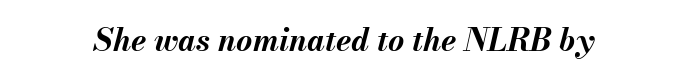
Q: Is the text bold? A: Yes.
Q: Is the text italic (slanted)? A: Yes, it leans right by about 13 degrees.
Q: Is the text underlined? A: No.
Q: Is the spacing between letters normal or unusually wide? A: Normal.
Q: Width (condensed, normal, or wide)? A: Normal.
Q: Stroke contrast? A: Medium.
Q: x-height? A: Small.
Q: Monospaced? A: No.
